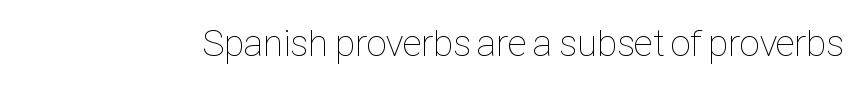
Q: Is the text bold? A: No.
Q: Is the text italic (slanted)? A: No, it is upright.
Q: Is the text underlined? A: No.
Q: Is the spacing between letters normal or unusually wide? A: Normal.
Q: Width (condensed, normal, or wide)? A: Condensed.
Q: Stroke contrast? A: Low.
Q: x-height? A: Medium.
Q: Monospaced? A: No.
